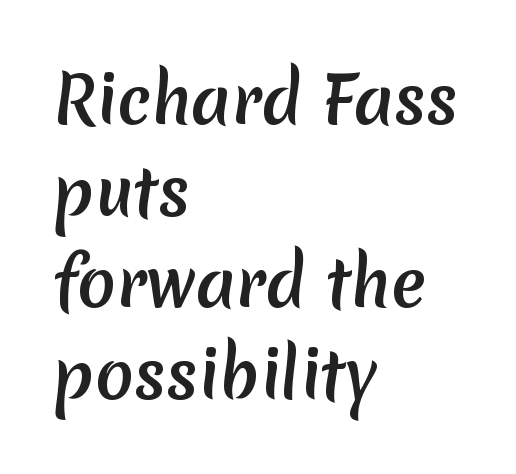
The image shows 64 px semibold sans-serif type; set left-aligned, normal line spacing (1.43x), normal letter spacing, not underlined; low stroke contrast and a medium x-height.
